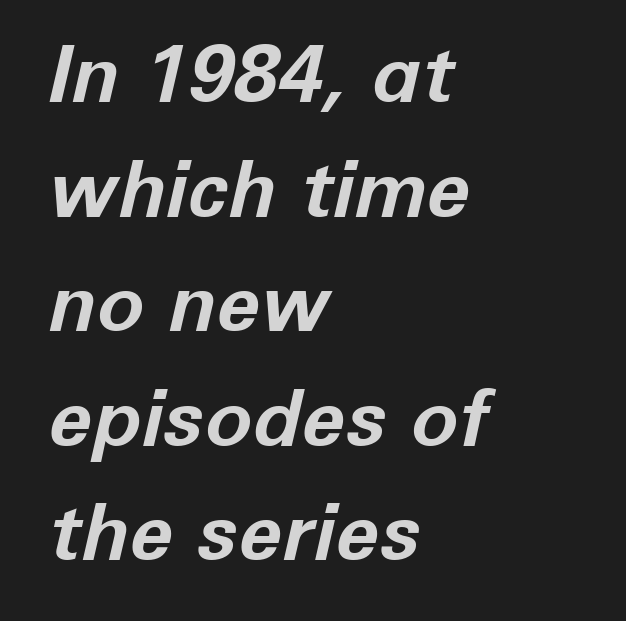
{"italic": "yes", "lean": "right", "slant_degrees": 12, "bold": "yes", "weight": "bold", "width": "normal", "stroke_contrast": "low", "x_height": "medium", "monospaced": "no", "underline": "no", "align": "left", "line_spacing": "normal", "line_spacing_ratio": 1.45, "letter_spacing": "normal", "letter_spacing_em": 0.0, "glyph_px": 79}
